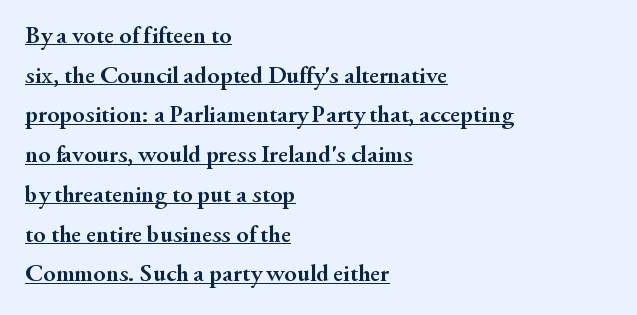
{"italic": "no", "bold": "yes", "underline": "yes", "align": "left", "line_spacing": "normal", "line_spacing_ratio": 1.59, "letter_spacing": "normal", "letter_spacing_em": 0.0, "glyph_px": 25}
